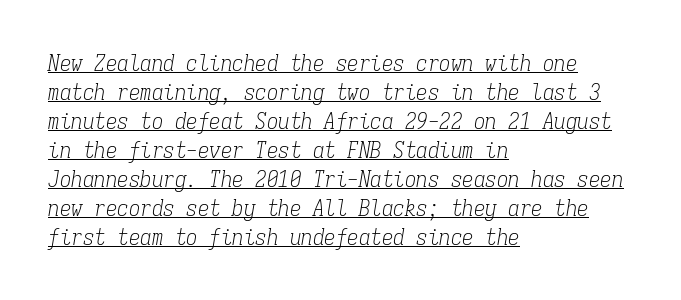
Q: Is the text bold? A: No.
Q: Is the text italic (slanted)? A: Yes, it leans right by about 9 degrees.
Q: Is the text underlined? A: Yes.
Q: How is the paragraph aligned? A: Left-aligned.
Q: Is the spacing between letters normal or unusually wide? A: Normal.
Q: Is the spacing between lines tight, normal or loose? A: Normal.
